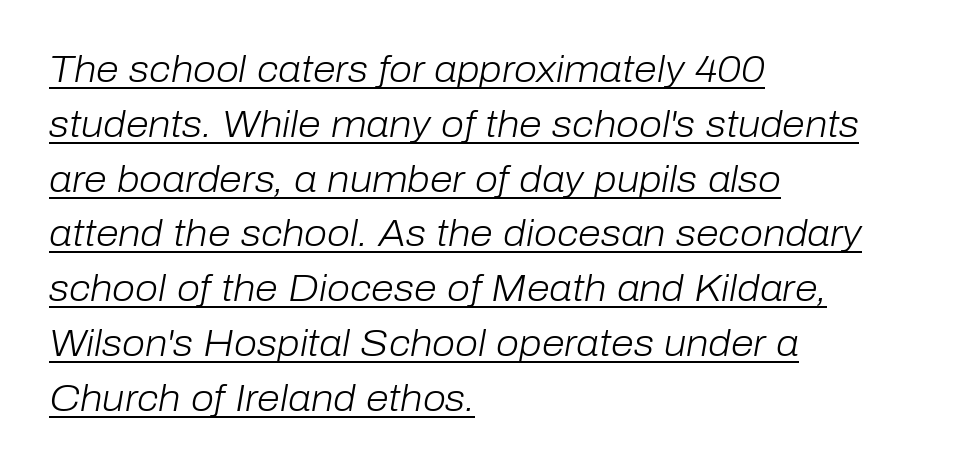
{"italic": "yes", "lean": "right", "slant_degrees": 10, "bold": "no", "weight": "light", "width": "normal", "stroke_contrast": "low", "x_height": "medium", "monospaced": "no", "underline": "yes", "align": "left", "line_spacing": "normal", "line_spacing_ratio": 1.48, "letter_spacing": "normal", "letter_spacing_em": 0.0, "glyph_px": 37}
